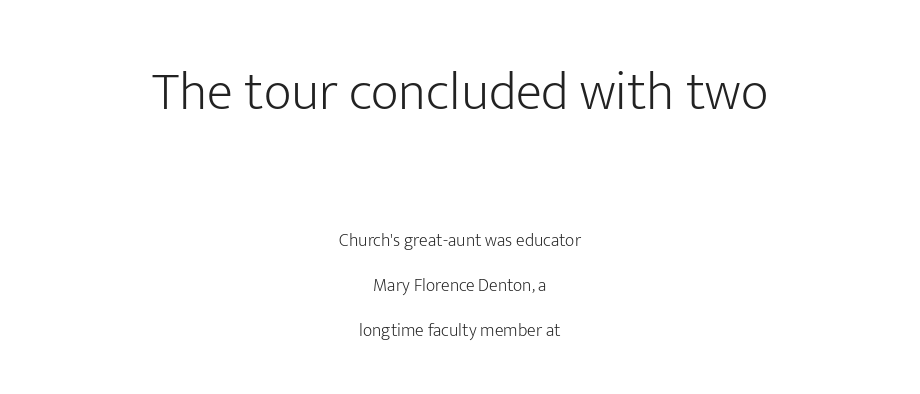
Q: Is the text bold? A: No.
Q: Is the text italic (slanted)? A: No, it is upright.
Q: Is the typeface a serif or a sans-serif typeface? A: Sans-serif.
Q: Is the text underlined? A: No.
Q: How is the paragraph aligned? A: Centered.
Q: Is the spacing between letters normal or unusually wide? A: Normal.
Q: Is the spacing between lines tight, normal or loose? A: Loose.
Q: Which block of text is set in a larger size, the first (top) or the second (bottom)? A: The first (top) one.
Q: Width (condensed, normal, or wide)? A: Normal.
Q: Stroke contrast? A: Low.
Q: x-height? A: Medium.
Q: Monospaced? A: No.
